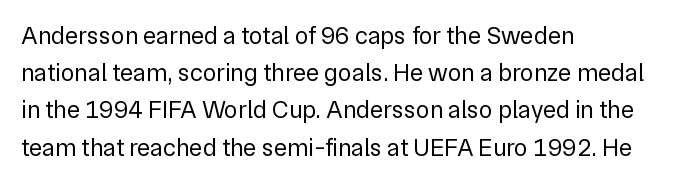
The image shows 25 px text type, upright; set left-aligned, normal line spacing (1.49x), normal letter spacing, not underlined.
